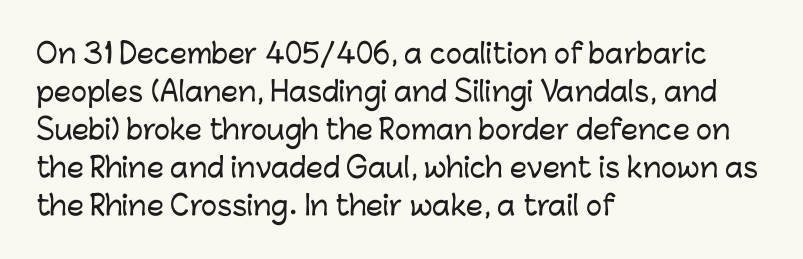
Q: Is the text italic (slanted)? A: No, it is upright.
Q: Is the text underlined? A: No.
Q: How is the paragraph aligned? A: Left-aligned.
Q: Is the spacing between letters normal or unusually wide? A: Normal.
Q: Is the spacing between lines tight, normal or loose? A: Normal.
